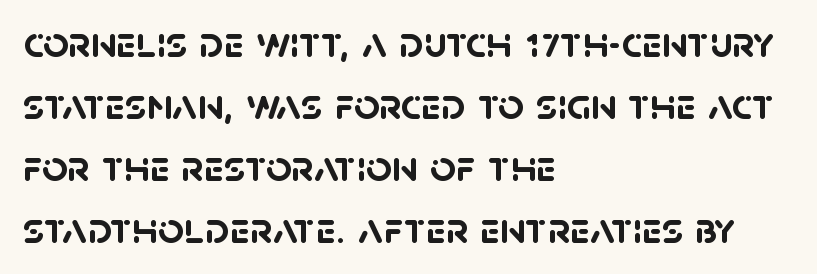
Q: Is the text bold? A: Yes.
Q: Is the typeface a serif or a sans-serif typeface? A: Sans-serif.
Q: Is the text underlined? A: No.
Q: How is the paragraph aligned? A: Left-aligned.
Q: Is the spacing between letters normal or unusually wide? A: Normal.
Q: Is the spacing between lines tight, normal or loose? A: Normal.
Q: Width (condensed, normal, or wide)? A: Normal.
Q: Stroke contrast? A: Low.
Q: x-height? A: Large.
Q: Monospaced? A: No.
